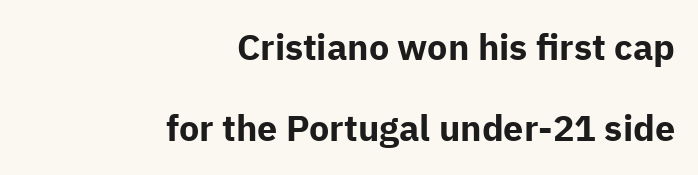
{"serif": "no", "italic": "no", "bold": "yes", "weight": "bold", "width": "normal", "stroke_contrast": "low", "x_height": "medium", "monospaced": "no", "underline": "no", "align": "right", "line_spacing": "loose", "line_spacing_ratio": 2.26, "letter_spacing": "normal", "letter_spacing_em": 0.0, "glyph_px": 36}
